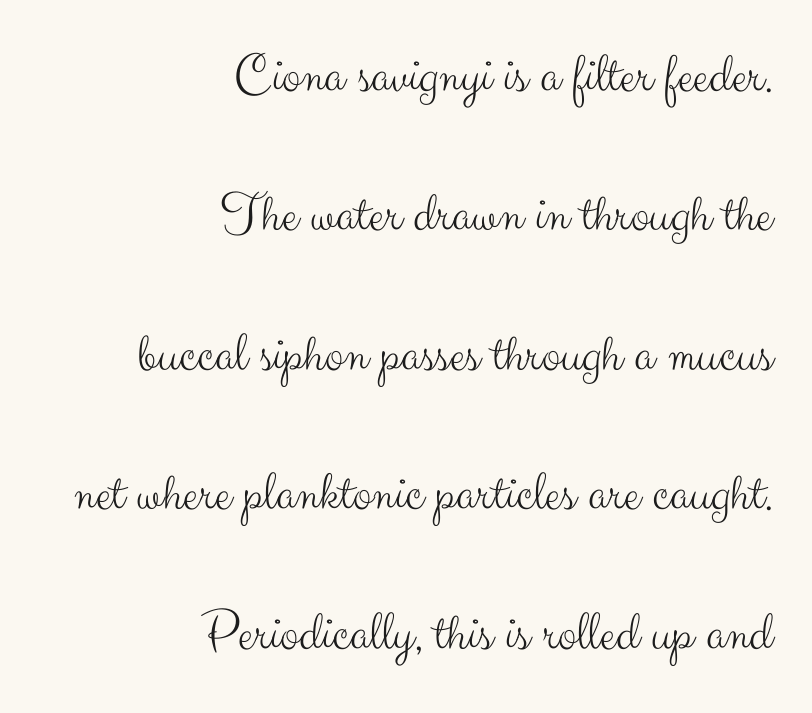
The image shows 56 px light sans-serif type; set right-aligned, loose line spacing (2.49x), normal letter spacing, not underlined; medium stroke contrast and a small x-height.
